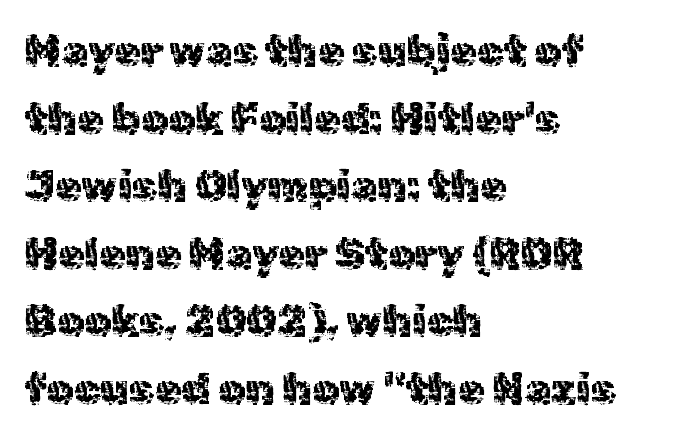
Q: Is the text italic (slanted)? A: No, it is upright.
Q: Is the typeface a serif or a sans-serif typeface? A: Sans-serif.
Q: Is the text underlined? A: No.
Q: How is the paragraph aligned? A: Left-aligned.
Q: Is the spacing between letters normal or unusually wide? A: Normal.
Q: Is the spacing between lines tight, normal or loose? A: Normal.
Q: Width (condensed, normal, or wide)? A: Normal.
Q: x-height? A: Medium.
Q: Monospaced? A: No.
